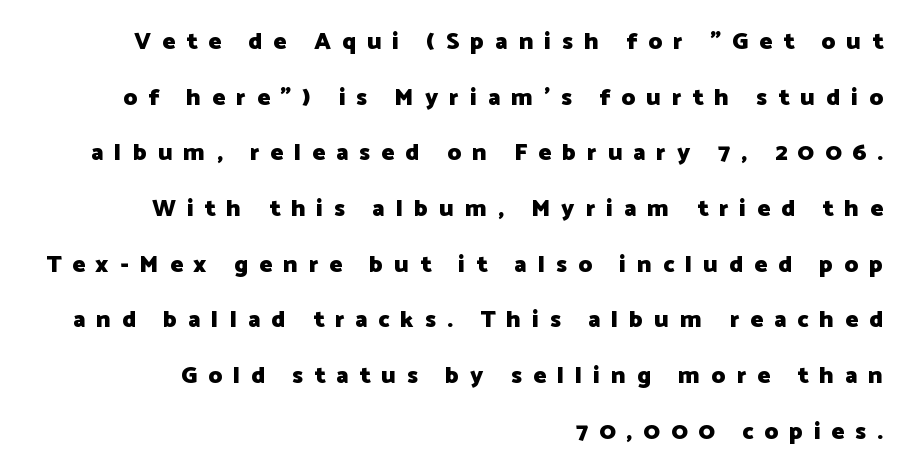
Q: Is the text bold? A: Yes.
Q: Is the text italic (slanted)? A: No, it is upright.
Q: Is the text underlined? A: No.
Q: How is the paragraph aligned? A: Right-aligned.
Q: Is the spacing between letters normal or unusually wide? A: Unusually wide.
Q: Is the spacing between lines tight, normal or loose? A: Loose.
